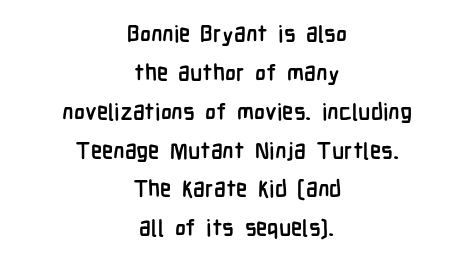
The image shows 23 px bold type, upright; set centered, normal line spacing (1.69x), normal letter spacing, not underlined.
